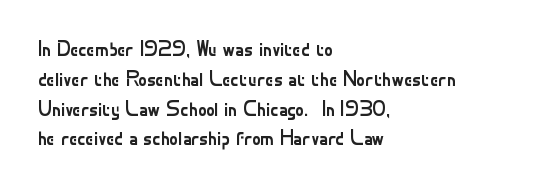
The image shows 21 px text type, upright; set left-aligned, normal line spacing (1.42x), normal letter spacing, not underlined.
